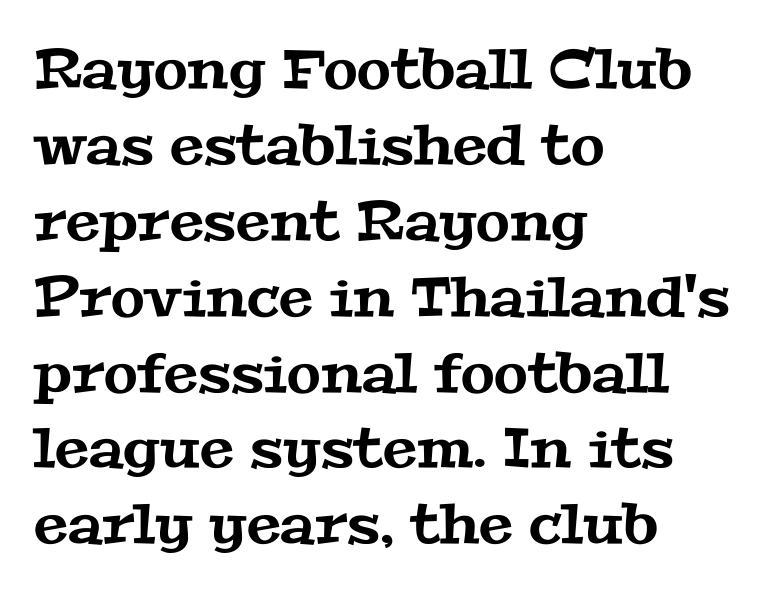
The image shows 55 px wide serif type; set left-aligned, normal line spacing (1.38x), normal letter spacing, not underlined; medium stroke contrast and a medium x-height.
